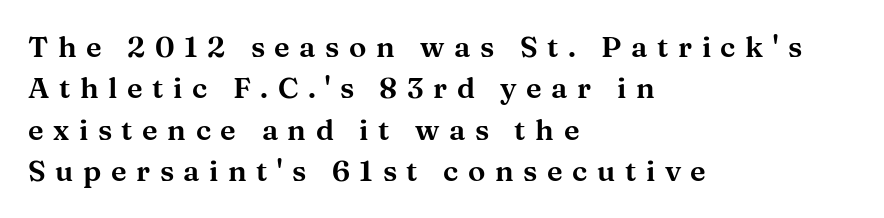
Q: Is the text italic (slanted)? A: No, it is upright.
Q: Is the typeface a serif or a sans-serif typeface? A: Serif.
Q: Is the text underlined? A: No.
Q: How is the paragraph aligned? A: Left-aligned.
Q: Is the spacing between letters normal or unusually wide? A: Unusually wide.
Q: Is the spacing between lines tight, normal or loose? A: Normal.
Q: Width (condensed, normal, or wide)? A: Wide.
Q: Stroke contrast? A: Medium.
Q: x-height? A: Medium.
Q: Monospaced? A: No.
